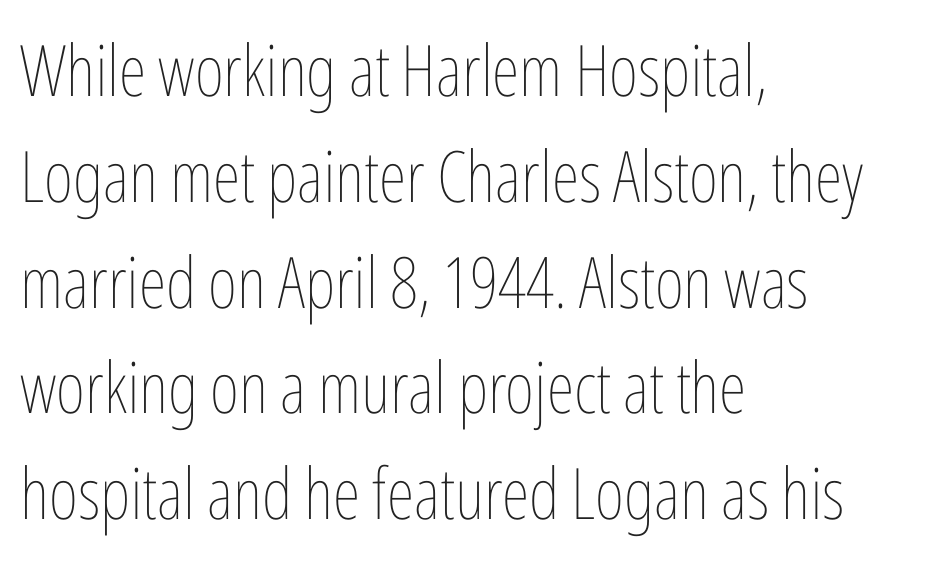
The foot of each line stays bare and open. A typesetter would call this leading conventional body-copy spacing. The font sits on the lighter half of the weight spectrum, regular included. The line texture is even and compact thanks to regular tracking.
